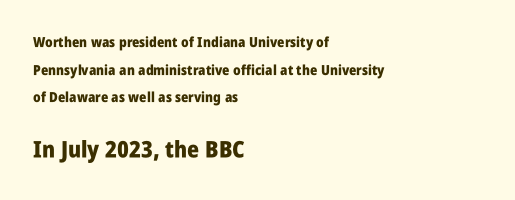
The image shows 23 px bold type, upright; set left-aligned, loose line spacing (1.97x), normal letter spacing, not underlined; the second (bottom) block is 1.64x larger.
